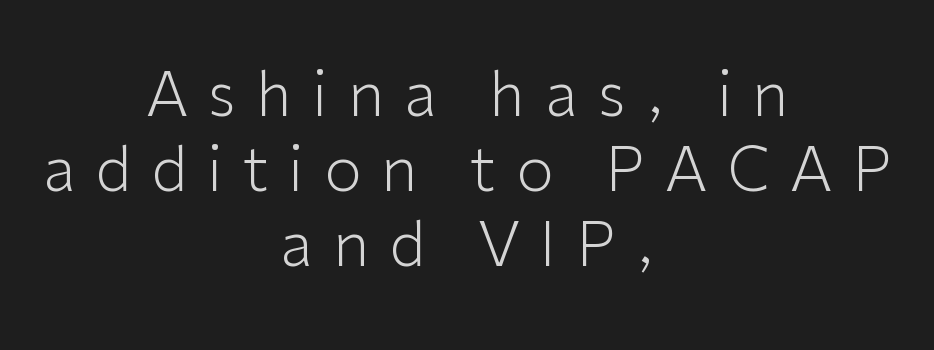
{"serif": "no", "italic": "no", "bold": "no", "weight": "light", "width": "normal", "stroke_contrast": "low", "x_height": "medium", "monospaced": "no", "underline": "no", "align": "center", "line_spacing_ratio": 1.23, "letter_spacing": "wide", "letter_spacing_em": 0.33, "glyph_px": 61}
